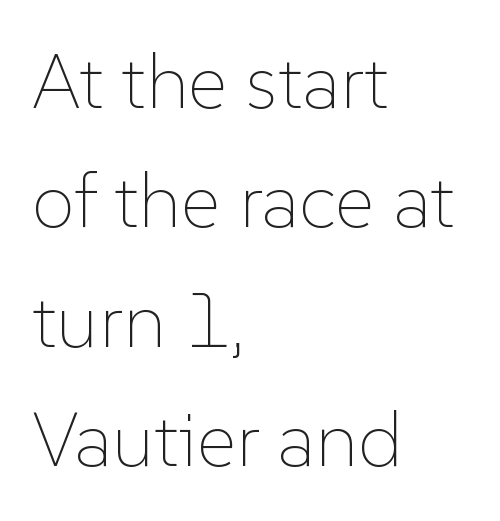
Q: Is the text bold? A: No.
Q: Is the text italic (slanted)? A: No, it is upright.
Q: Is the text underlined? A: No.
Q: How is the paragraph aligned? A: Left-aligned.
Q: Is the spacing between letters normal or unusually wide? A: Normal.
Q: Is the spacing between lines tight, normal or loose? A: Normal.
Q: Width (condensed, normal, or wide)? A: Normal.
Q: Stroke contrast? A: Low.
Q: x-height? A: Medium.
Q: Monospaced? A: No.
